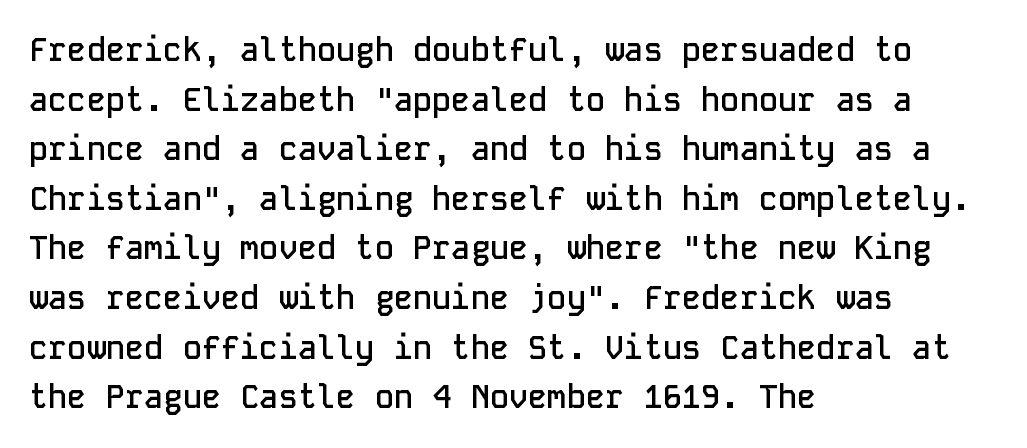
{"serif": "no", "italic": "no", "bold": "semi", "weight": "semibold", "width": "normal", "stroke_contrast": "low", "x_height": "medium", "monospaced": "yes", "underline": "no", "align": "left", "line_spacing": "normal", "line_spacing_ratio": 1.55, "letter_spacing": "normal", "letter_spacing_em": 0.0, "glyph_px": 32}
